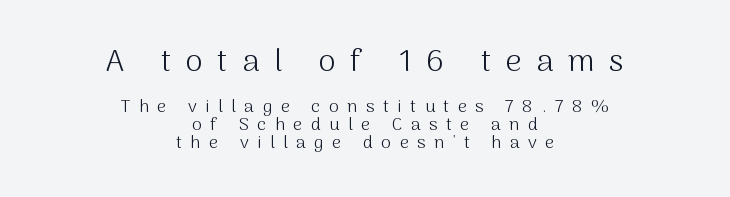
Q: Is the text bold? A: No.
Q: Is the text italic (slanted)? A: No, it is upright.
Q: Is the typeface a serif or a sans-serif typeface? A: Sans-serif.
Q: Is the text underlined? A: No.
Q: How is the paragraph aligned? A: Centered.
Q: Is the spacing between letters normal or unusually wide? A: Unusually wide.
Q: Is the spacing between lines tight, normal or loose? A: Tight.
Q: Which block of text is set in a larger size, the first (top) or the second (bottom)? A: The first (top) one.
Q: Width (condensed, normal, or wide)? A: Normal.
Q: Stroke contrast? A: Medium.
Q: x-height? A: Medium.
Q: Monospaced? A: No.
